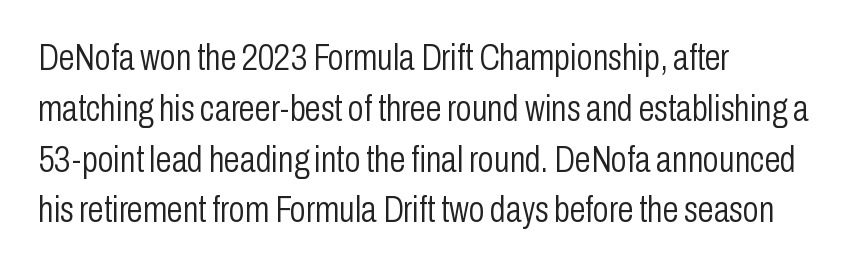
Characters follow at the spacing the type designer built in. The rag falls on the right side of this text block. Stroke terminals: plain, sans-serif. A roman cut, with each character standing at attention. The rendering uses a moderate line-height, typical for paragraphs. Underlining? Definitely not there.
